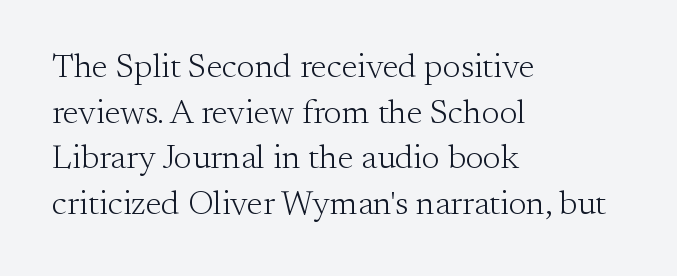
Q: Is the text bold? A: No.
Q: Is the text italic (slanted)? A: No, it is upright.
Q: Is the typeface a serif or a sans-serif typeface? A: Serif.
Q: Is the text underlined? A: No.
Q: How is the paragraph aligned? A: Left-aligned.
Q: Is the spacing between letters normal or unusually wide? A: Normal.
Q: Is the spacing between lines tight, normal or loose? A: Normal.
Q: Width (condensed, normal, or wide)? A: Normal.
Q: Stroke contrast? A: Medium.
Q: x-height? A: Small.
Q: Monospaced? A: No.
